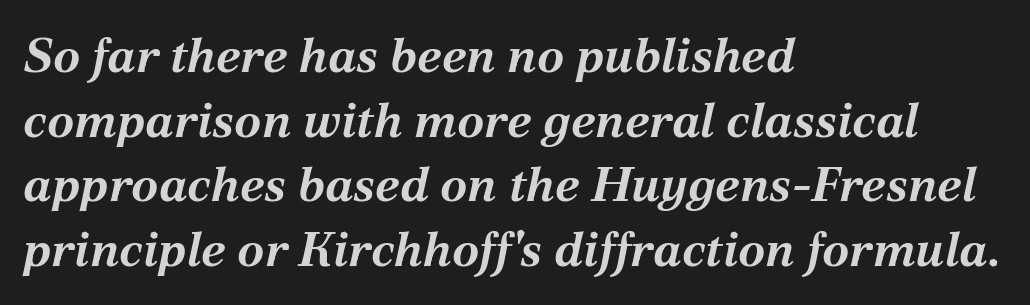
Spacing verdict: proportional, widths tailored to each character. These words are printed bold, with thick strokes throughout. How are the letters spaced? Ordinarily, with no added tracking. The passage shown stacks its lines at a standard gap. Notice how the stems are inclined rather than vertical — that's the hallmark of italics.
